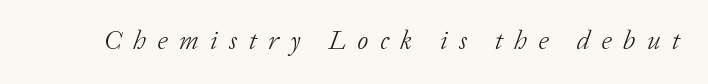
The passage shown leans; its letterforms are oblique. The strokes carry an ordinary text weight at most. Substantial extra tracking has been applied to these lines. Letters rest on an invisible, unmarked baseline.
